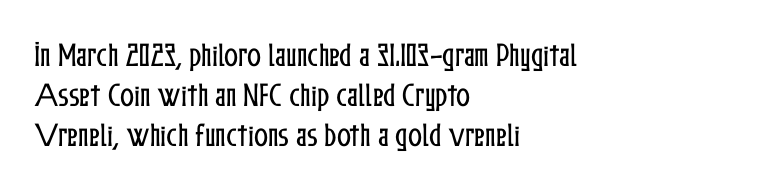
The image shows 26 px text type, upright; set left-aligned, normal line spacing (1.54x), normal letter spacing, not underlined.
